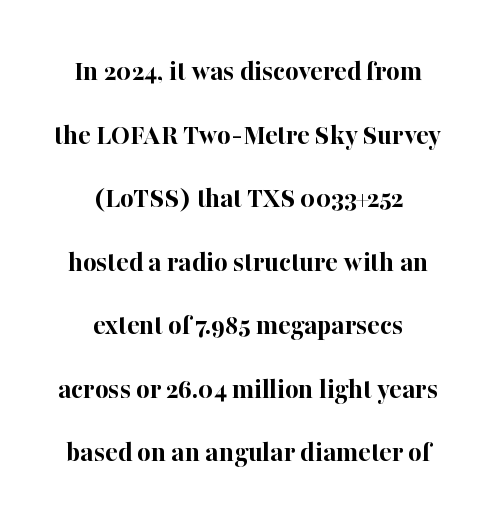
Q: Is the text bold? A: Yes.
Q: Is the text italic (slanted)? A: No, it is upright.
Q: Is the typeface a serif or a sans-serif typeface? A: Serif.
Q: Is the text underlined? A: No.
Q: How is the paragraph aligned? A: Centered.
Q: Is the spacing between letters normal or unusually wide? A: Normal.
Q: Is the spacing between lines tight, normal or loose? A: Loose.
Q: Width (condensed, normal, or wide)? A: Normal.
Q: Stroke contrast? A: High.
Q: x-height? A: Medium.
Q: Monospaced? A: No.
